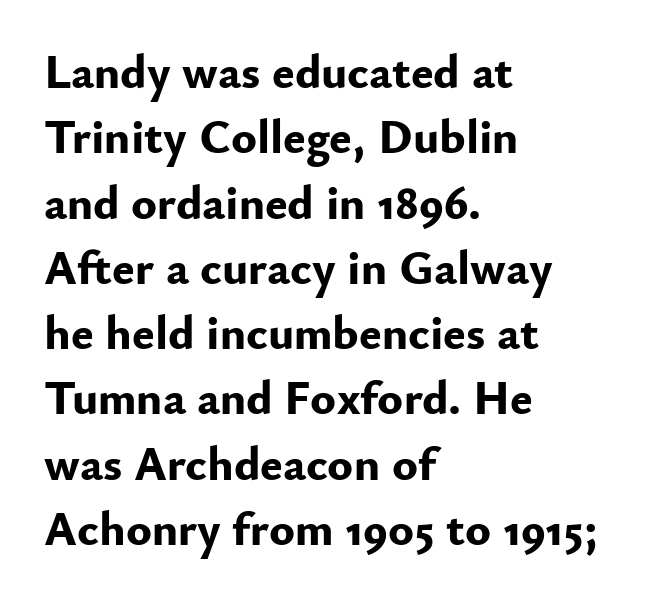
The image shows 48 px bold sans-serif type, upright; set left-aligned, normal line spacing (1.36x), normal letter spacing, not underlined; low stroke contrast and a small x-height.
